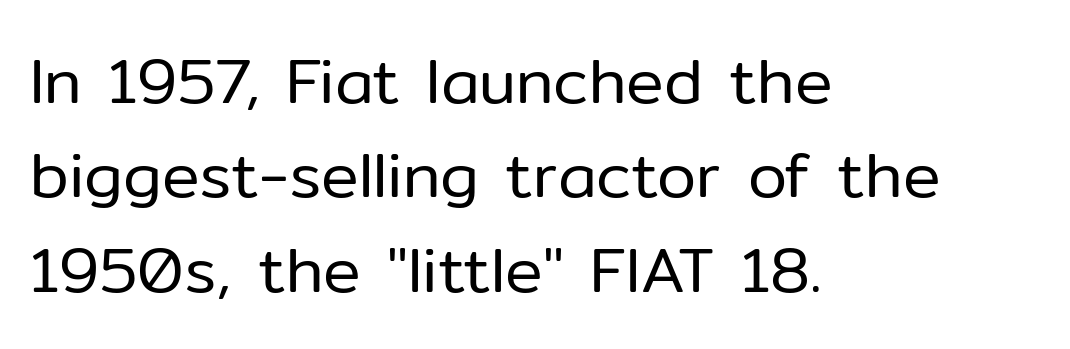
The image shows 63 px regular-weight sans-serif type, upright; set left-aligned, normal line spacing (1.5x), normal letter spacing, not underlined; low stroke contrast and a medium x-height.
